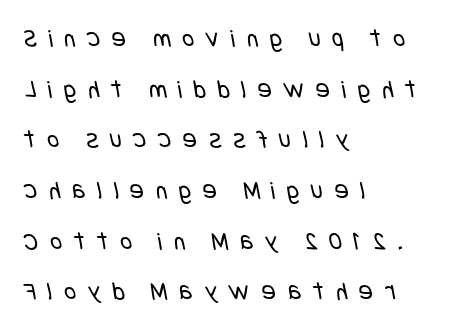
{"bold": "no", "underline": "no", "align": "left", "line_spacing": "loose", "line_spacing_ratio": 1.95, "letter_spacing": "wide", "letter_spacing_em": 0.45, "glyph_px": 26}
